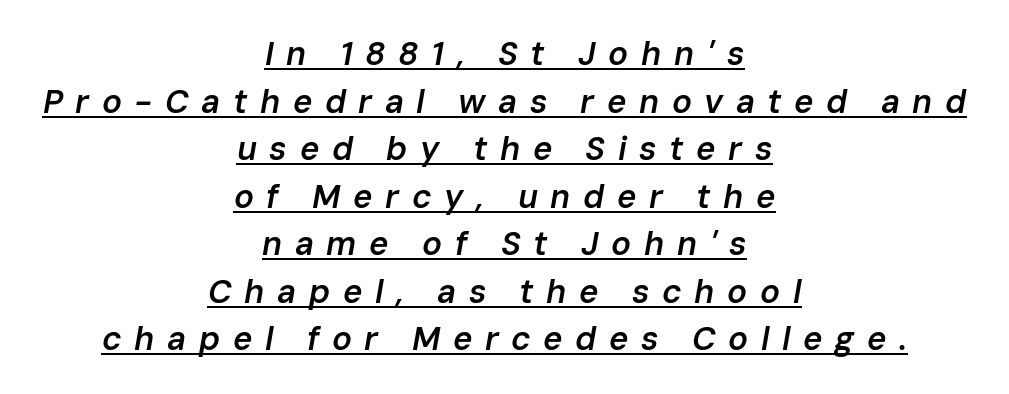
The image shows 33 px semibold type, italic (leaning right); set centered, normal line spacing (1.44x), unusually wide letter spacing (+0.38 em), underlined; low stroke contrast and a medium x-height.
